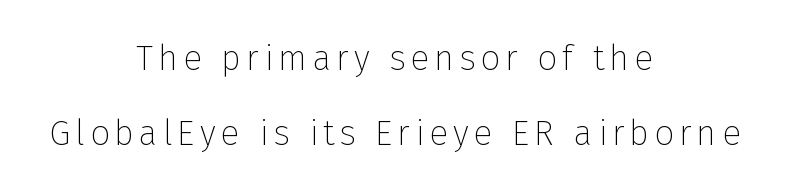
{"serif": "no", "italic": "no", "bold": "no", "weight": "thin", "width": "normal", "stroke_contrast": "low", "x_height": "medium", "monospaced": "no", "underline": "no", "align": "center", "line_spacing": "loose", "line_spacing_ratio": 2.14, "glyph_px": 35}
